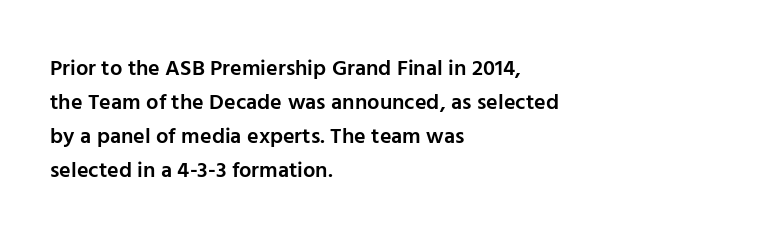
Notice how the stems are strictly vertical — no italics here. The passage shown has conventional tracking throughout. As a designer I'd log this as weight 600, semibold. Line beginnings align vertically; line endings do not.
